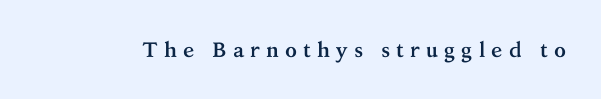
{"italic": "no", "bold": "yes", "underline": "no", "letter_spacing": "wide", "letter_spacing_em": 0.28, "glyph_px": 21}
